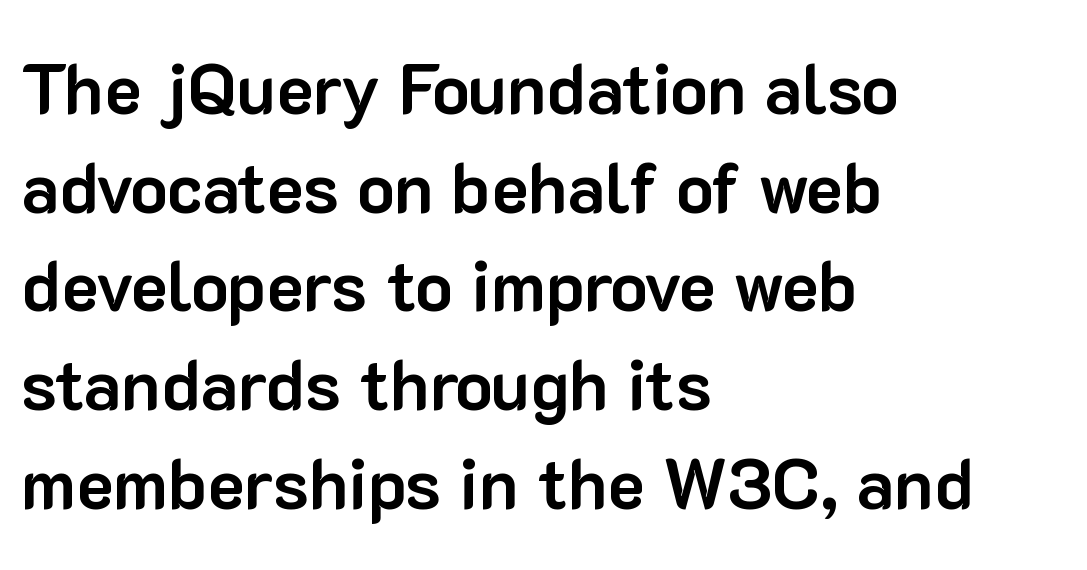
Lines of text with bare space underneath. Chunky letters — that's bold for sure. Looks like regular typesetting: each glyph gets only the width it needs. The face used here is rendered with its standard letterfit. Where is the straight margin? On the left.
